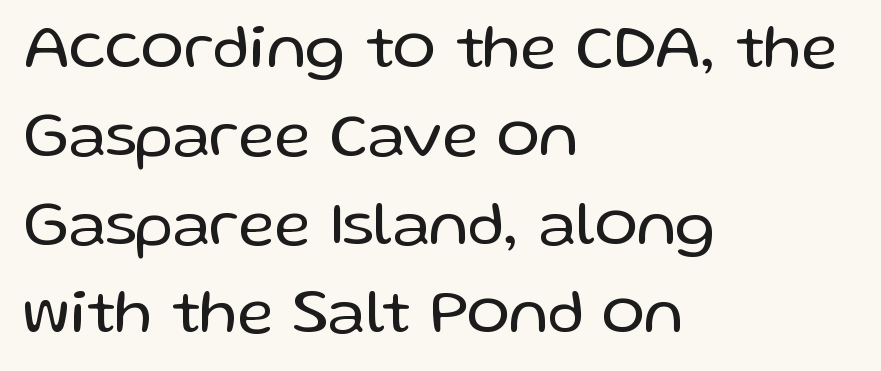
{"serif": "no", "italic": "no", "bold": "no", "weight": "regular", "width": "normal", "stroke_contrast": "low", "x_height": "medium", "monospaced": "no", "underline": "no", "align": "left", "line_spacing": "normal", "line_spacing_ratio": 1.38, "letter_spacing": "normal", "letter_spacing_em": 0.0, "glyph_px": 64}
